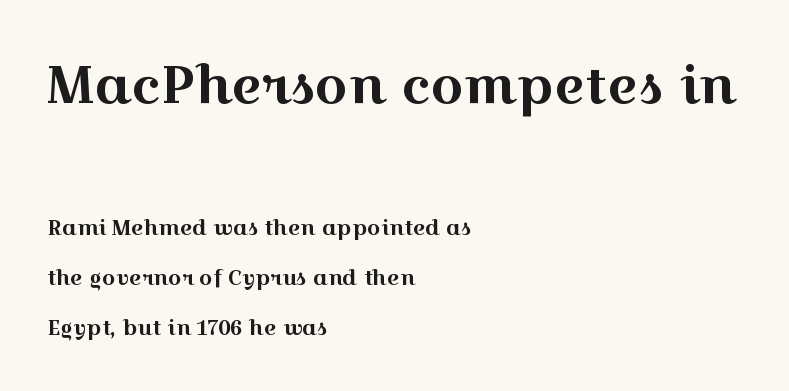
Beneath every word, the page is bare. The earlier block is typeset at a bigger size than the later block. Ascenders rise straight up at ninety degrees. Does the leading feel generous? Absolutely, it's lavish. This rendering employs a face with finishing strokes, i.e., a serif.
